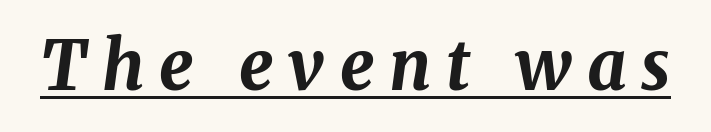
This rendering widens character spacing well past its baseline value. Every word sits above its own underline. Looks like regular typesetting: each glyph gets only the width it needs. The font is running at its bold setting. The glyphs look as if they've been sheared to an angle.
